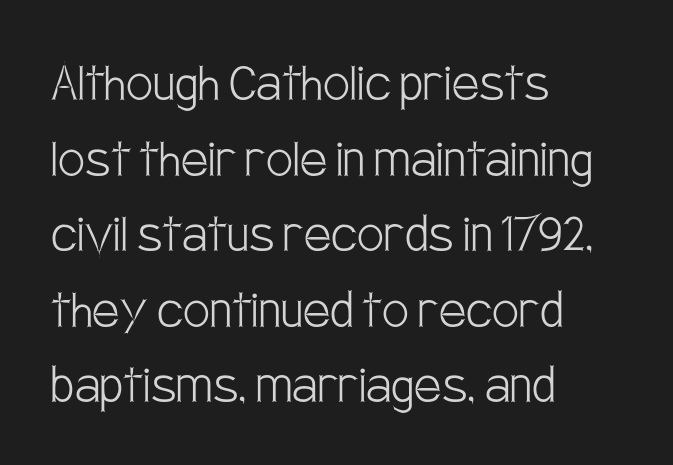
Q: Is the text bold? A: No.
Q: Is the text italic (slanted)? A: No, it is upright.
Q: Is the typeface a serif or a sans-serif typeface? A: Sans-serif.
Q: Is the text underlined? A: No.
Q: How is the paragraph aligned? A: Left-aligned.
Q: Is the spacing between letters normal or unusually wide? A: Normal.
Q: Is the spacing between lines tight, normal or loose? A: Normal.
Q: Width (condensed, normal, or wide)? A: Condensed.
Q: Stroke contrast? A: Low.
Q: x-height? A: Large.
Q: Monospaced? A: No.
